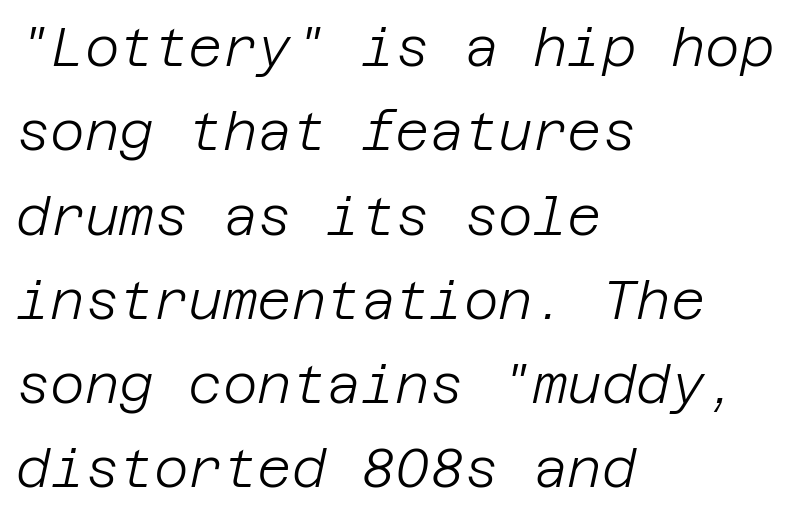
The image shows 53 px light type, italic (leaning right); set left-aligned, normal line spacing (1.59x), normal letter spacing, not underlined; low stroke contrast and a large x-height.
